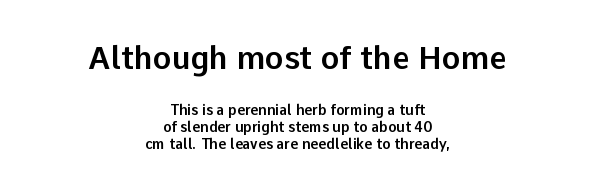
{"serif": "no", "italic": "no", "width": "normal", "stroke_contrast": "low", "x_height": "medium", "monospaced": "no", "underline": "no", "align": "center", "line_spacing_ratio": 1.21, "letter_spacing": "normal", "letter_spacing_em": 0.0, "larger_block": "first", "size_ratio": 2.21, "glyph_px": 31}
